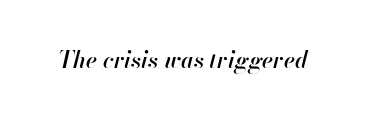
Q: Is the text bold? A: Semi-bold.
Q: Is the text italic (slanted)? A: Yes, it leans right by about 13 degrees.
Q: Is the text underlined? A: No.
Q: Is the spacing between letters normal or unusually wide? A: Normal.
